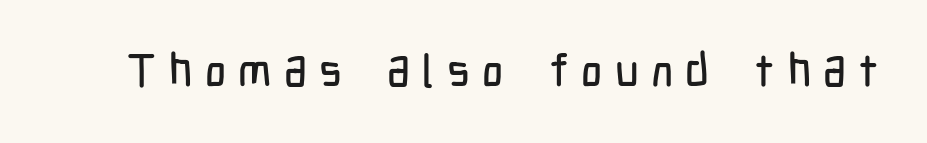
Q: Is the text italic (slanted)? A: No, it is upright.
Q: Is the typeface a serif or a sans-serif typeface? A: Sans-serif.
Q: Is the text underlined? A: No.
Q: Is the spacing between letters normal or unusually wide? A: Unusually wide.
Q: Width (condensed, normal, or wide)? A: Condensed.
Q: Stroke contrast? A: Low.
Q: x-height? A: Medium.
Q: Monospaced? A: No.
